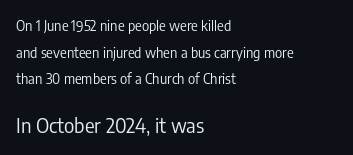
Q: Is the text bold? A: No.
Q: Is the text italic (slanted)? A: No, it is upright.
Q: Is the text underlined? A: No.
Q: How is the paragraph aligned? A: Left-aligned.
Q: Is the spacing between letters normal or unusually wide? A: Normal.
Q: Is the spacing between lines tight, normal or loose? A: Loose.
Q: Which block of text is set in a larger size, the first (top) or the second (bottom)? A: The second (bottom) one.
